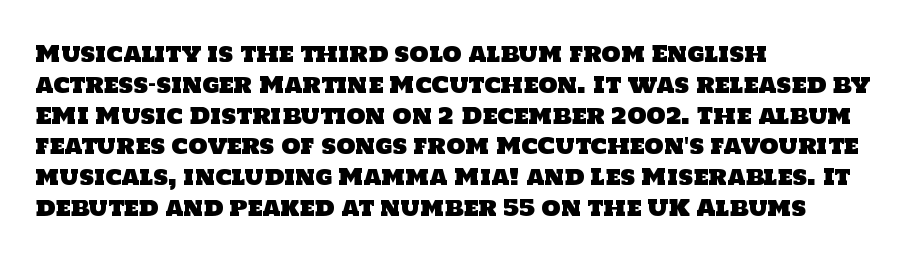
Q: Is the text underlined? A: No.
Q: How is the paragraph aligned? A: Left-aligned.
Q: Is the spacing between letters normal or unusually wide? A: Normal.
Q: Is the spacing between lines tight, normal or loose? A: Normal.
